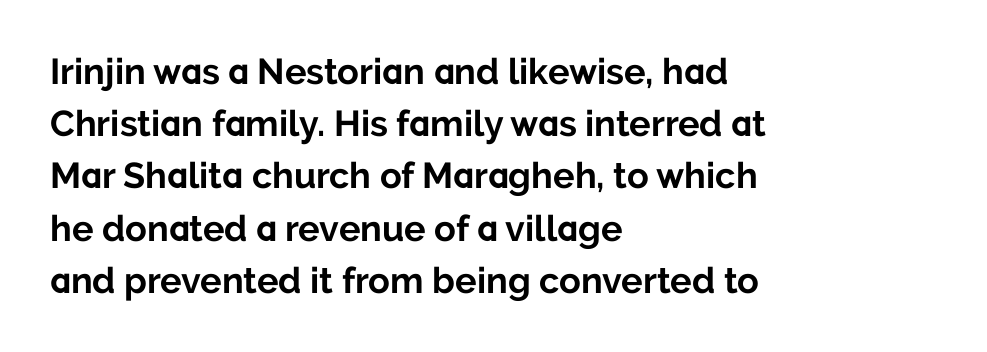
The image shows 36 px bold sans-serif type, upright; set left-aligned, normal line spacing (1.45x), normal letter spacing, not underlined; low stroke contrast and a medium x-height.
